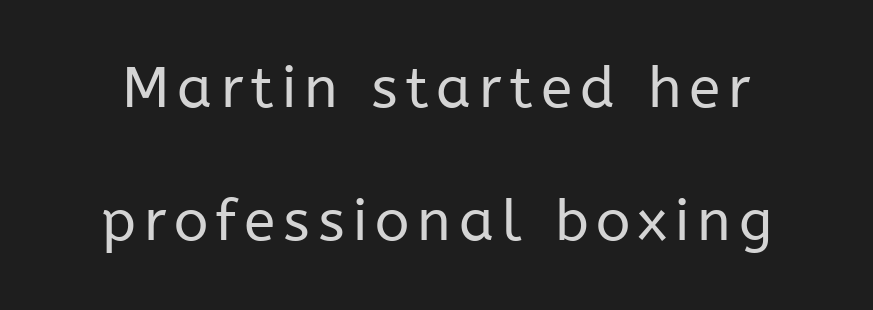
The image shows 57 px regular-weight sans-serif type, upright; set loose line spacing (2.34x), not underlined; low stroke contrast and a medium x-height.
